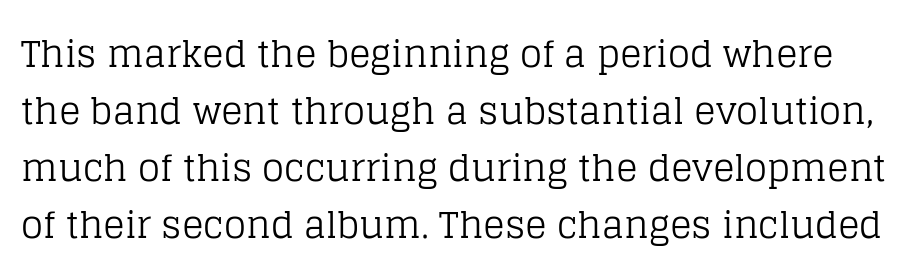
The image shows 36 px regular-weight serif type, upright; set normal line spacing (1.58x), normal letter spacing, not underlined; low stroke contrast and a large x-height.
